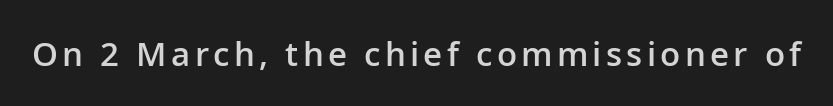
{"serif": "no", "italic": "no", "bold": "semi", "weight": "semibold", "width": "normal", "stroke_contrast": "low", "x_height": "medium", "monospaced": "no", "underline": "no", "glyph_px": 33}
